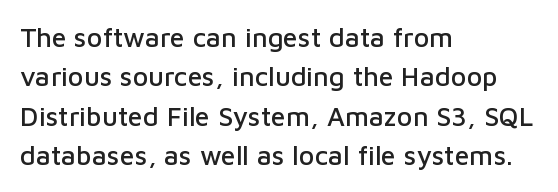
Q: Is the text italic (slanted)? A: No, it is upright.
Q: Is the text underlined? A: No.
Q: How is the paragraph aligned? A: Left-aligned.
Q: Is the spacing between letters normal or unusually wide? A: Normal.
Q: Is the spacing between lines tight, normal or loose? A: Normal.
